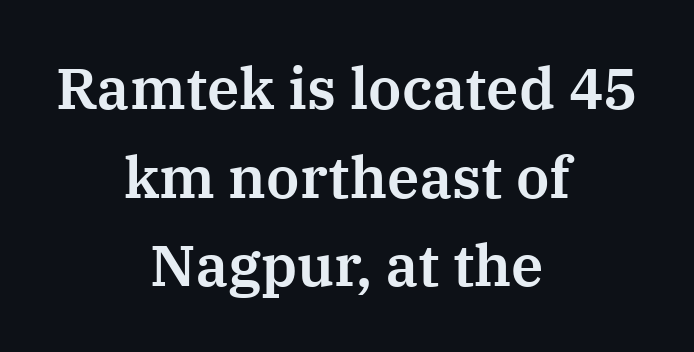
{"serif": "yes", "italic": "no", "width": "normal", "stroke_contrast": "medium", "x_height": "medium", "monospaced": "no", "underline": "no", "align": "center", "line_spacing": "normal", "line_spacing_ratio": 1.53, "letter_spacing": "normal", "letter_spacing_em": 0.0, "glyph_px": 58}
